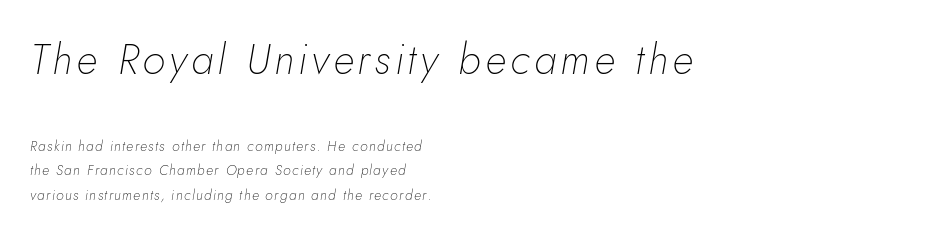
The image shows 42 px thin type, italic (leaning right); set left-aligned, line spacing 1.73x, not underlined; the first (top) block is 3.0x larger; low stroke contrast and a small x-height.
